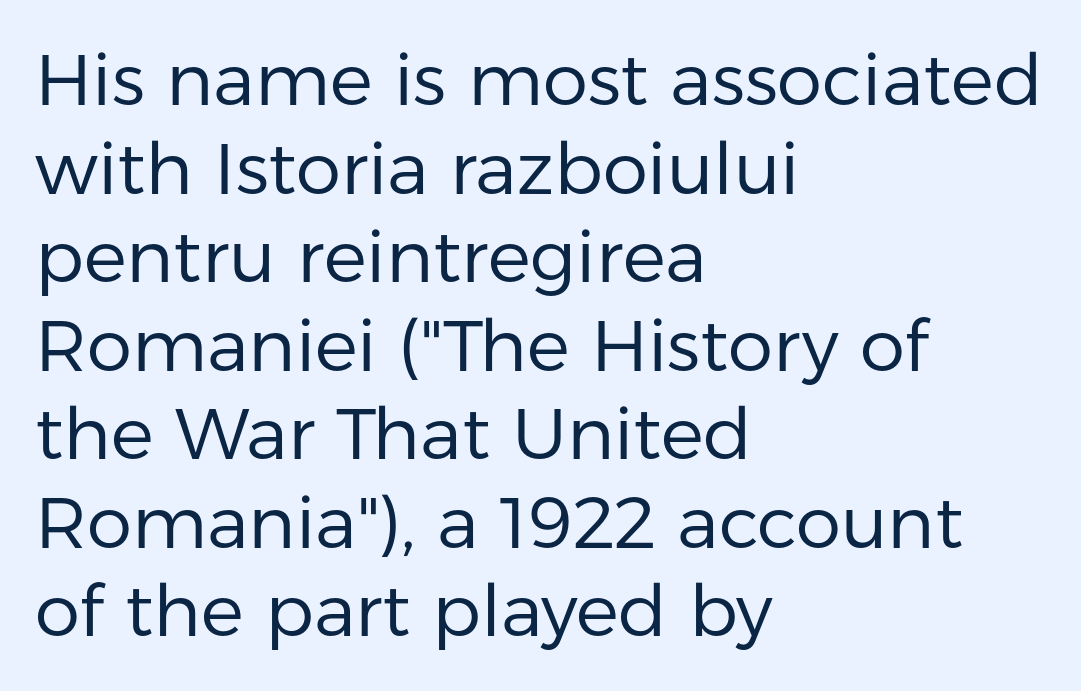
The image shows 72 px regular-weight sans-serif type, upright; set left-aligned, line spacing 1.23x, normal letter spacing, not underlined; low stroke contrast and a medium x-height.
